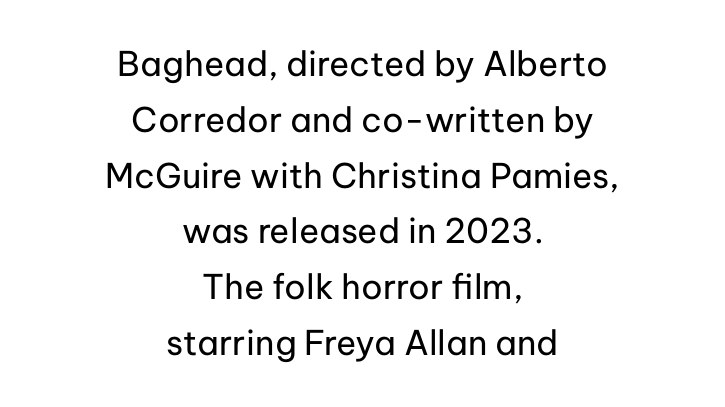
{"serif": "no", "italic": "no", "bold": "no", "weight": "regular", "width": "normal", "stroke_contrast": "low", "x_height": "medium", "monospaced": "no", "underline": "no", "align": "center", "line_spacing": "normal", "line_spacing_ratio": 1.64, "letter_spacing": "normal", "letter_spacing_em": 0.0, "glyph_px": 34}
